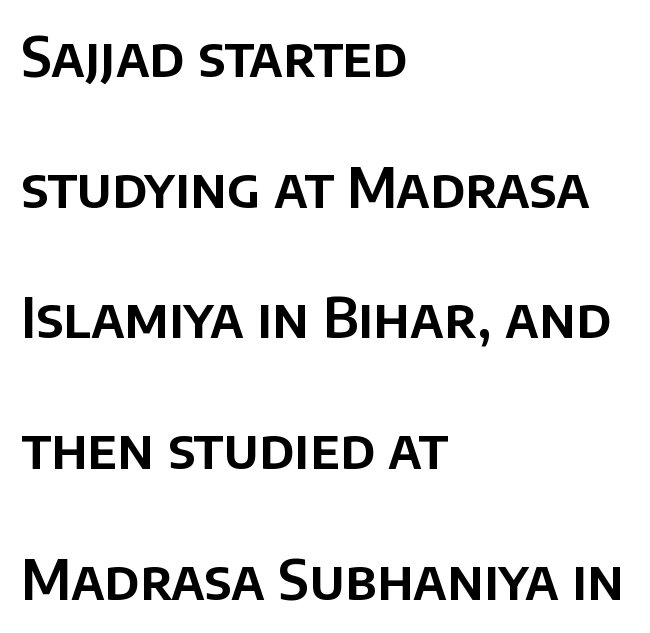
The image shows 54 px sans-serif type, upright; set left-aligned, loose line spacing (2.42x), normal letter spacing, not underlined; low stroke contrast and a large x-height.
